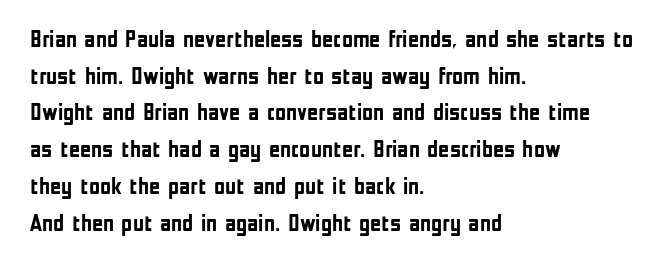
The image shows 24 px bold type, upright; set left-aligned, normal line spacing (1.53x), normal letter spacing, not underlined.
